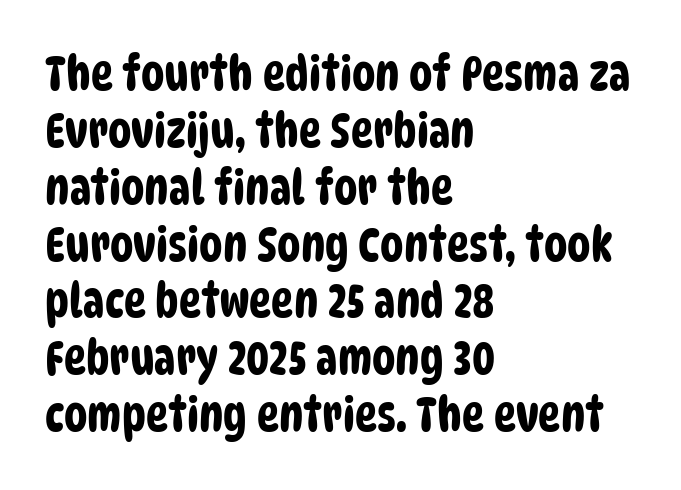
{"serif": "no", "width": "condensed", "stroke_contrast": "low", "x_height": "large", "monospaced": "no", "underline": "no", "align": "left", "line_spacing_ratio": 1.21, "letter_spacing": "normal", "letter_spacing_em": 0.0, "glyph_px": 47}
